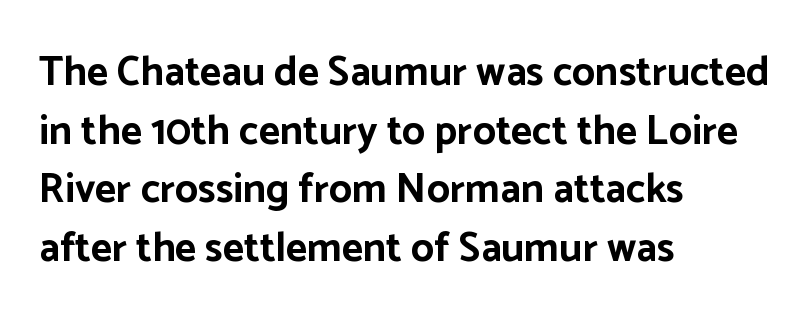
{"serif": "no", "italic": "no", "bold": "yes", "weight": "bold", "width": "normal", "stroke_contrast": "low", "x_height": "medium", "monospaced": "no", "underline": "no", "align": "left", "line_spacing": "normal", "line_spacing_ratio": 1.43, "letter_spacing": "normal", "letter_spacing_em": 0.0, "glyph_px": 41}
